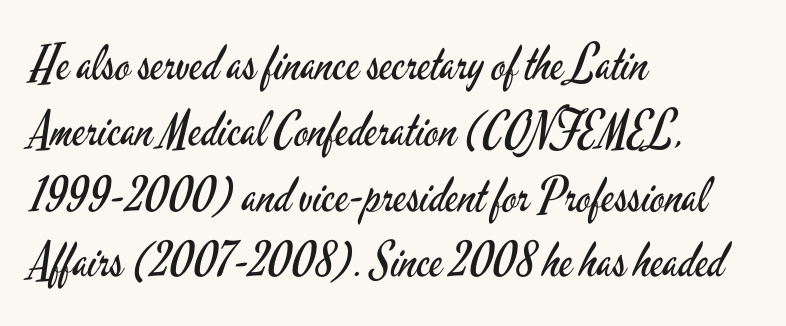
Each word holds together tightly as a unit, with standard inter-letter gaps. No word sits above an underline. Spacing verdict: proportional, widths tailored to each character. In terms of letterform style, serifs are entirely absent. The rendering anchors every line to the left-hand side.
